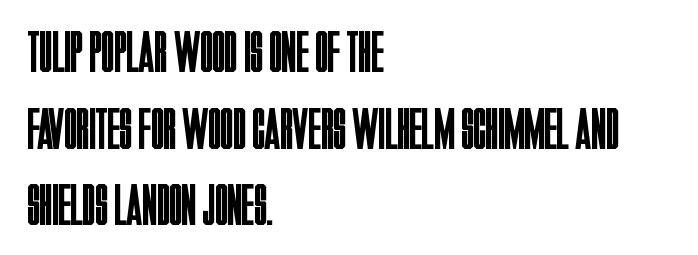
The image shows 59 px regular-weight, condensed sans-serif type, upright; set left-aligned, normal line spacing (1.3x), normal letter spacing, not underlined; low stroke contrast and a large x-height.
